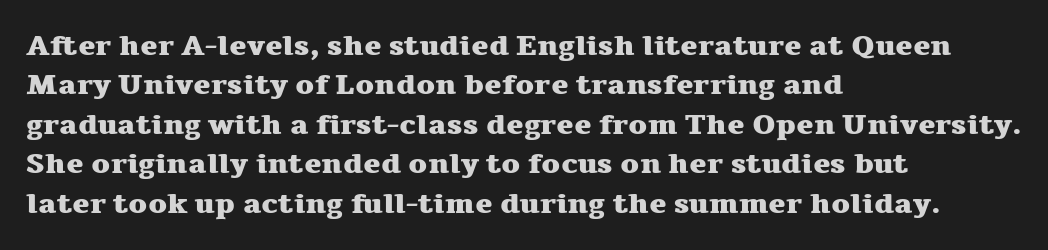
The image shows 29 px heavy, wide serif type, upright; set left-aligned, normal line spacing (1.36x), normal letter spacing, not underlined; medium stroke contrast and a medium x-height.
